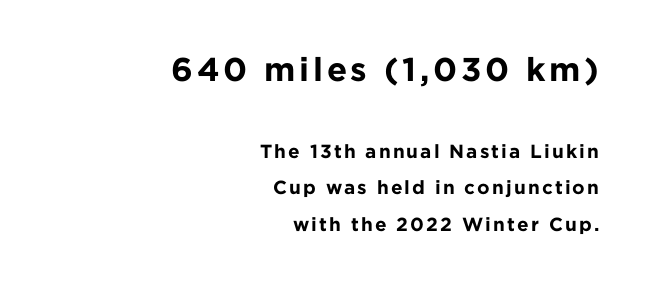
The image shows 33 px bold sans-serif type, upright; set right-aligned, loose line spacing (1.92x), not underlined; the first (top) block is 1.74x larger; low stroke contrast and a medium x-height.
